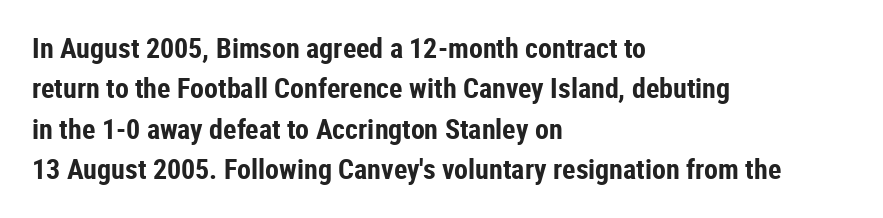
{"serif": "no", "italic": "no", "bold": "yes", "weight": "bold", "width": "condensed", "stroke_contrast": "low", "x_height": "medium", "monospaced": "no", "underline": "no", "align": "left", "line_spacing": "normal", "line_spacing_ratio": 1.44, "letter_spacing": "normal", "letter_spacing_em": 0.0, "glyph_px": 28}
